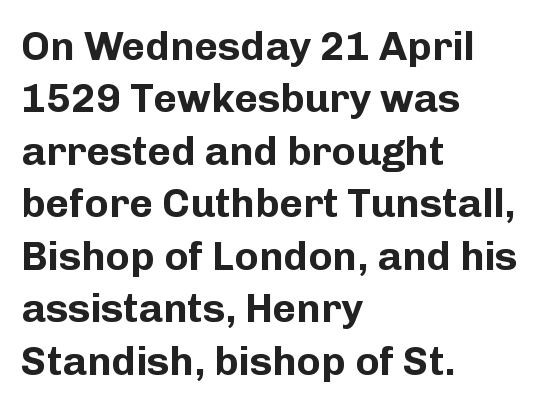
Q: Is the text bold? A: Yes.
Q: Is the text italic (slanted)? A: No, it is upright.
Q: Is the typeface a serif or a sans-serif typeface? A: Sans-serif.
Q: Is the text underlined? A: No.
Q: How is the paragraph aligned? A: Left-aligned.
Q: Is the spacing between letters normal or unusually wide? A: Normal.
Q: Is the spacing between lines tight, normal or loose? A: Normal.
Q: Width (condensed, normal, or wide)? A: Normal.
Q: Stroke contrast? A: Low.
Q: x-height? A: Medium.
Q: Monospaced? A: No.
